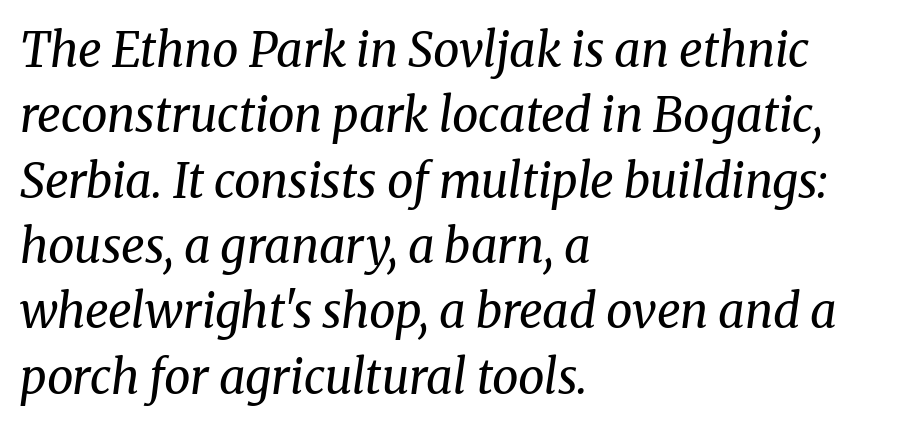
The image shows 47 px regular-weight serif type, italic (leaning right); set left-aligned, normal line spacing (1.39x), normal letter spacing, not underlined; medium stroke contrast and a medium x-height.
